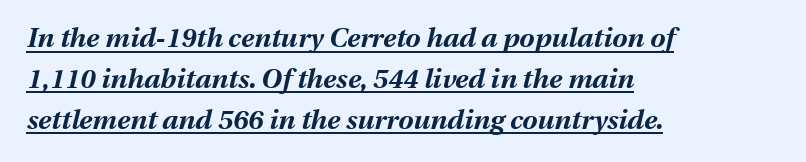
Q: Is the text bold? A: Yes.
Q: Is the text italic (slanted)? A: Yes, it leans right by about 13 degrees.
Q: Is the text underlined? A: Yes.
Q: How is the paragraph aligned? A: Left-aligned.
Q: Is the spacing between letters normal or unusually wide? A: Normal.
Q: Is the spacing between lines tight, normal or loose? A: Normal.
